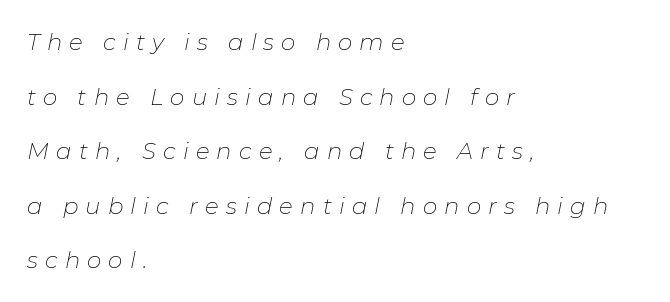
Q: Is the text bold? A: No.
Q: Is the text italic (slanted)? A: Yes, it leans right by about 11 degrees.
Q: Is the text underlined? A: No.
Q: How is the paragraph aligned? A: Left-aligned.
Q: Is the spacing between letters normal or unusually wide? A: Unusually wide.
Q: Is the spacing between lines tight, normal or loose? A: Loose.
